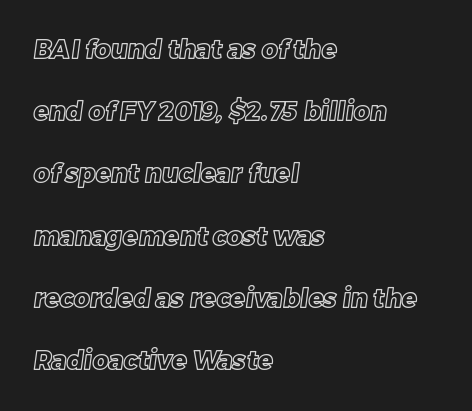
Q: Is the text underlined? A: No.
Q: How is the paragraph aligned? A: Left-aligned.
Q: Is the spacing between letters normal or unusually wide? A: Normal.
Q: Is the spacing between lines tight, normal or loose? A: Loose.
